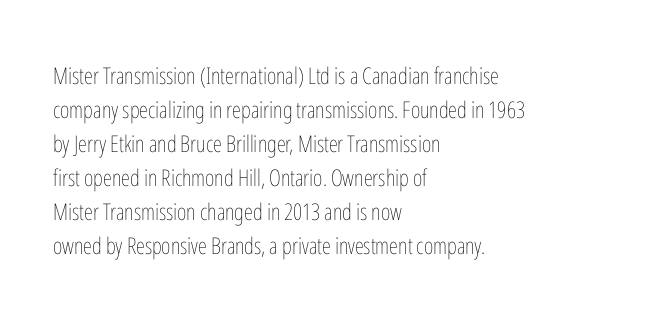
The image shows 23 px text type, upright; set left-aligned, normal line spacing (1.48x), normal letter spacing, not underlined.
